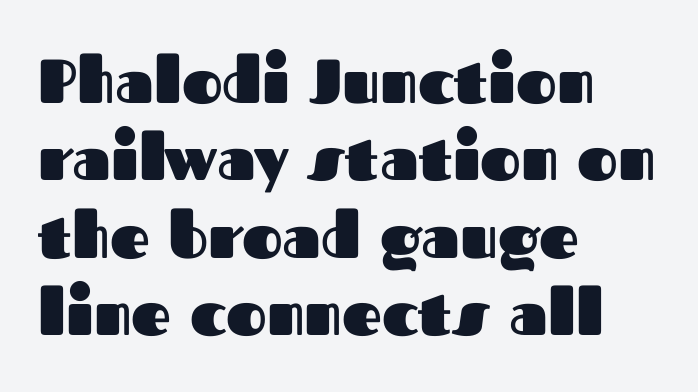
Q: Is the text bold? A: Yes.
Q: Is the text italic (slanted)? A: No, it is upright.
Q: Is the typeface a serif or a sans-serif typeface? A: Sans-serif.
Q: Is the text underlined? A: No.
Q: How is the paragraph aligned? A: Left-aligned.
Q: Is the spacing between letters normal or unusually wide? A: Normal.
Q: Is the spacing between lines tight, normal or loose? A: Normal.
Q: Width (condensed, normal, or wide)? A: Normal.
Q: Stroke contrast? A: Medium.
Q: x-height? A: Medium.
Q: Monospaced? A: No.
